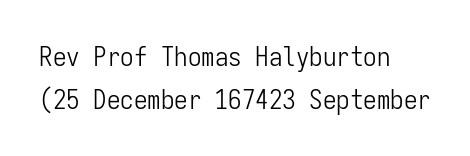
The ragged edge is on the right, which tells us the setting is flush left. Vertical strokes here are truly vertical. Heaviness? Minimal to ordinary, like unemphasized prose. Lines of text with bare space underneath.
